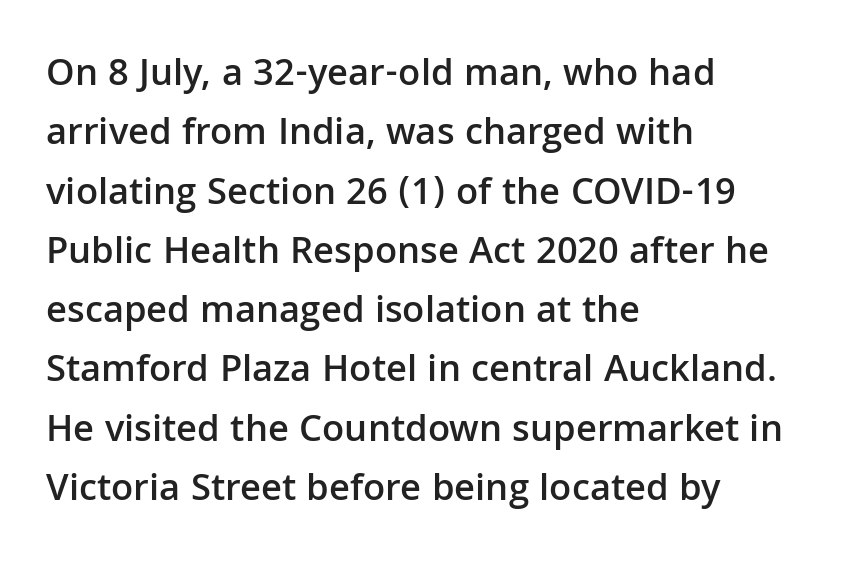
Regular leading. Proportional: the letters do not fall into vertical columns. What kind of face is this? One without serifs — a sans. Check the space under the baseline: it is left empty. Its strokes are somewhat broadened, the hallmark of semibold type.
